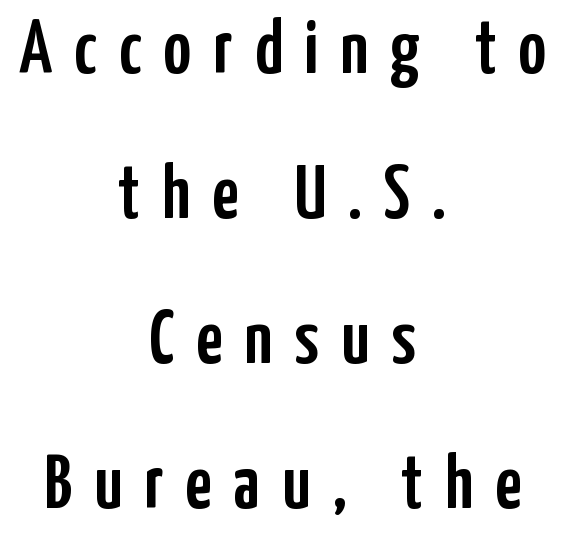
The image shows 76 px condensed sans-serif type, upright; set centered, loose line spacing (1.91x), unusually wide letter spacing (+0.29 em), not underlined; low stroke contrast and a medium x-height.
